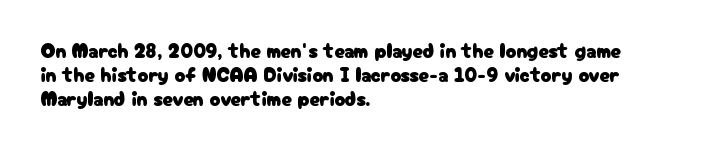
The image shows 20 px text type, upright; set left-aligned, line spacing 1.21x, normal letter spacing, not underlined.
